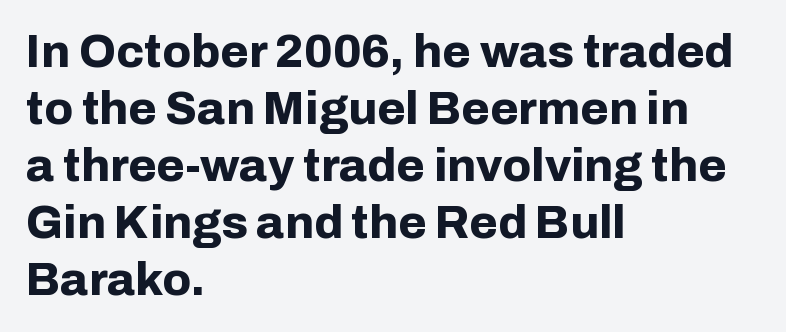
The image shows 46 px bold sans-serif type, upright; set left-aligned, line spacing 1.24x, normal letter spacing, not underlined; low stroke contrast and a medium x-height.
